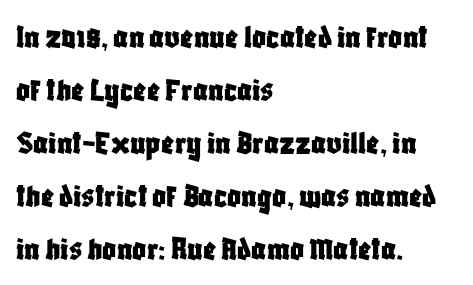
Q: Is the text italic (slanted)? A: No, it is upright.
Q: Is the typeface a serif or a sans-serif typeface? A: Sans-serif.
Q: Is the text underlined? A: No.
Q: How is the paragraph aligned? A: Left-aligned.
Q: Is the spacing between letters normal or unusually wide? A: Normal.
Q: Is the spacing between lines tight, normal or loose? A: Normal.
Q: Width (condensed, normal, or wide)? A: Condensed.
Q: Stroke contrast? A: Low.
Q: x-height? A: Large.
Q: Monospaced? A: No.
